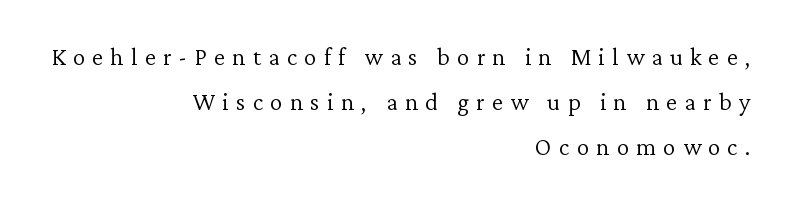
Casual observation: everything's shoved over to the right. The strokes carry an ordinary text weight at most. The space directly below the letters is spotless. Style check: upright. The gaps between neighbouring characters are conspicuously large.
